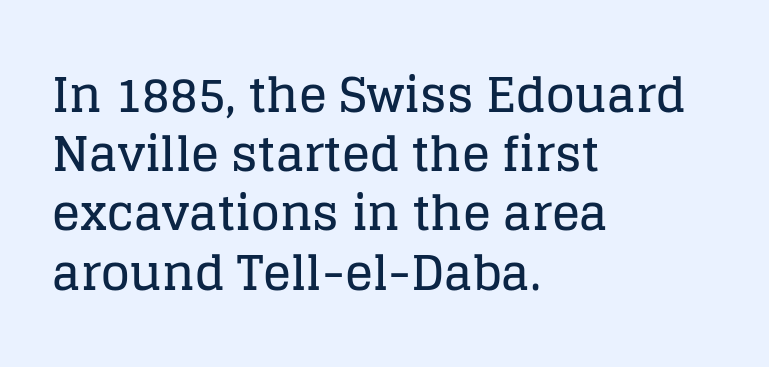
{"serif": "yes", "italic": "no", "width": "normal", "stroke_contrast": "low", "x_height": "large", "monospaced": "no", "underline": "no", "align": "left", "line_spacing": "normal", "line_spacing_ratio": 1.26, "letter_spacing": "normal", "letter_spacing_em": 0.0, "glyph_px": 47}
